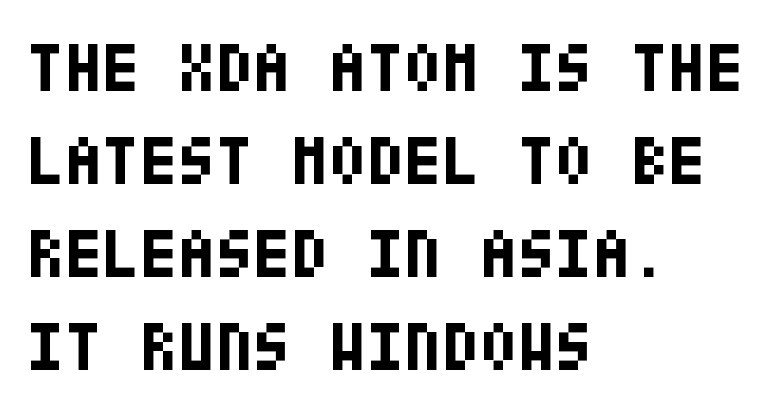
The image shows 69 px bold, condensed sans-serif type, upright; set left-aligned, normal line spacing (1.35x), normal letter spacing, not underlined; low stroke contrast and a large x-height.
